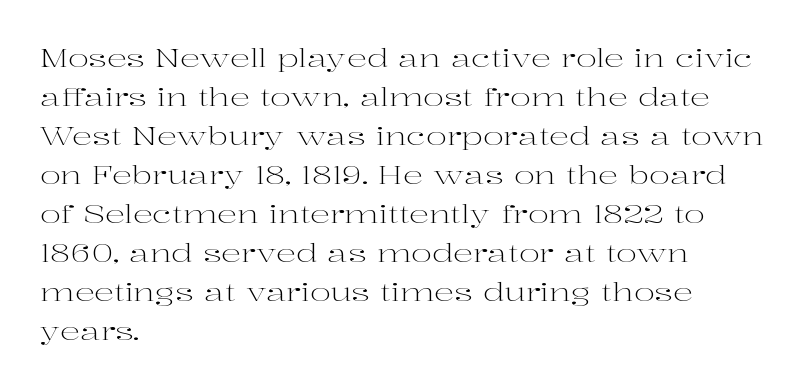
{"italic": "no", "bold": "no", "underline": "no", "align": "left", "line_spacing": "normal", "line_spacing_ratio": 1.56, "letter_spacing": "normal", "letter_spacing_em": 0.0, "glyph_px": 25}
